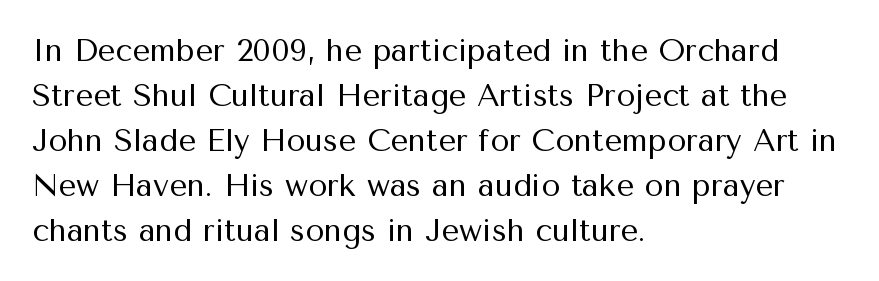
Q: Is the text bold? A: No.
Q: Is the text italic (slanted)? A: No, it is upright.
Q: Is the typeface a serif or a sans-serif typeface? A: Sans-serif.
Q: Is the text underlined? A: No.
Q: How is the paragraph aligned? A: Left-aligned.
Q: Is the spacing between letters normal or unusually wide? A: Normal.
Q: Is the spacing between lines tight, normal or loose? A: Normal.
Q: Width (condensed, normal, or wide)? A: Normal.
Q: Stroke contrast? A: Medium.
Q: x-height? A: Medium.
Q: Monospaced? A: No.
